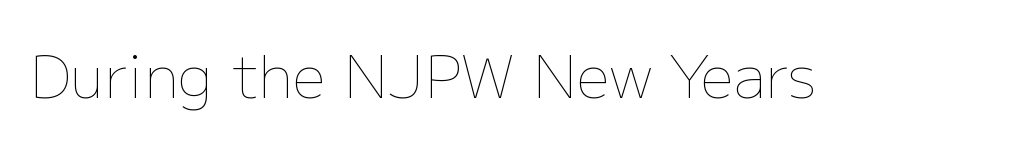
The image shows 59 px thin type, upright; set normal letter spacing, not underlined; low stroke contrast and a medium x-height.
